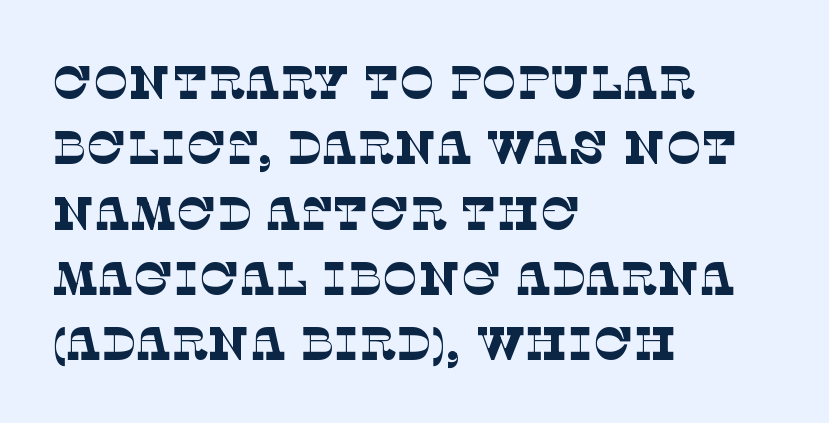
{"serif": "yes", "bold": "no", "weight": "thin", "width": "normal", "stroke_contrast": "low", "x_height": "large", "monospaced": "no", "underline": "no", "align": "left", "line_spacing": "normal", "line_spacing_ratio": 1.39, "letter_spacing": "normal", "letter_spacing_em": 0.0, "glyph_px": 47}
